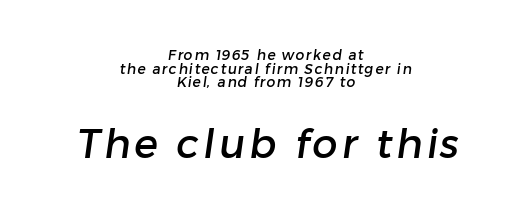
Q: Is the typeface a serif or a sans-serif typeface? A: Sans-serif.
Q: Is the text underlined? A: No.
Q: How is the paragraph aligned? A: Centered.
Q: Is the spacing between lines tight, normal or loose? A: Tight.
Q: Which block of text is set in a larger size, the first (top) or the second (bottom)? A: The second (bottom) one.
Q: Width (condensed, normal, or wide)? A: Normal.
Q: Stroke contrast? A: Low.
Q: x-height? A: Medium.
Q: Monospaced? A: No.
